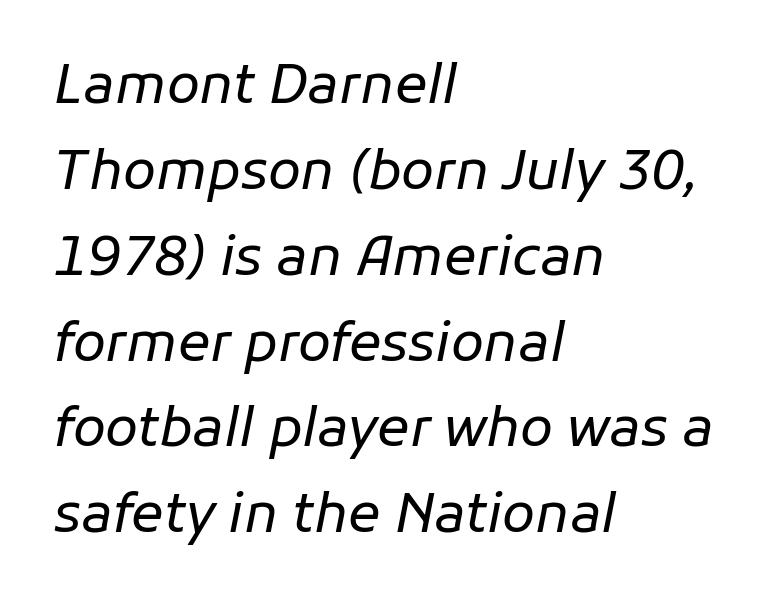
The letters sit at their default tracking, neither squeezed nor spread. Successive baselines arrive at the customary interval. A typesetter would call this proportional, since set widths differ per character. Descenders hang freely into open space.
